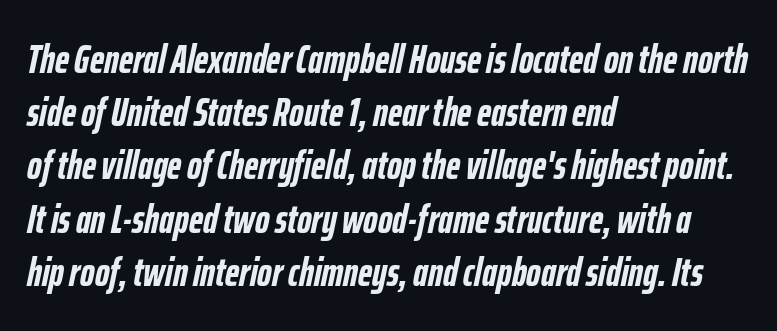
These lines sit exactly where default settings would place them. How are the letters spaced? Ordinarily, with no added tracking. Compared with ordinary roman type, these characters are visibly tilted. Character widths vary here, with narrow letters taking less room than wide ones.
